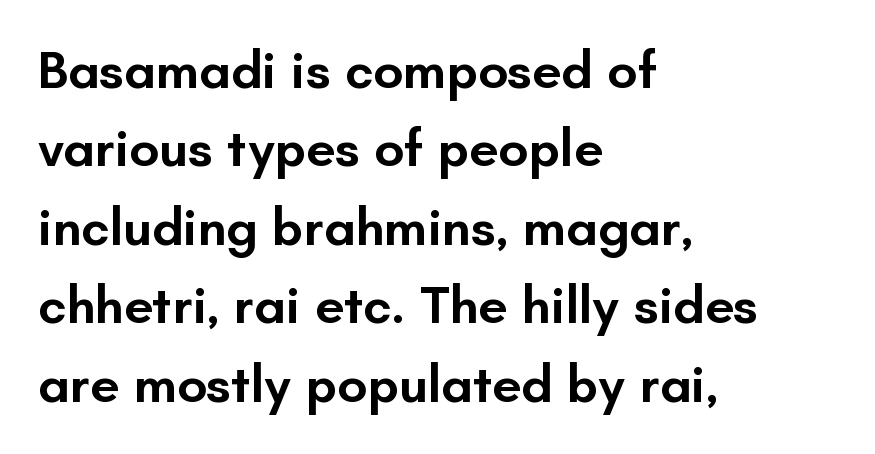
{"serif": "no", "italic": "no", "bold": "semi", "weight": "semibold", "width": "normal", "stroke_contrast": "low", "x_height": "small", "monospaced": "no", "underline": "no", "align": "left", "line_spacing": "normal", "line_spacing_ratio": 1.48, "letter_spacing": "normal", "letter_spacing_em": 0.0, "glyph_px": 53}
